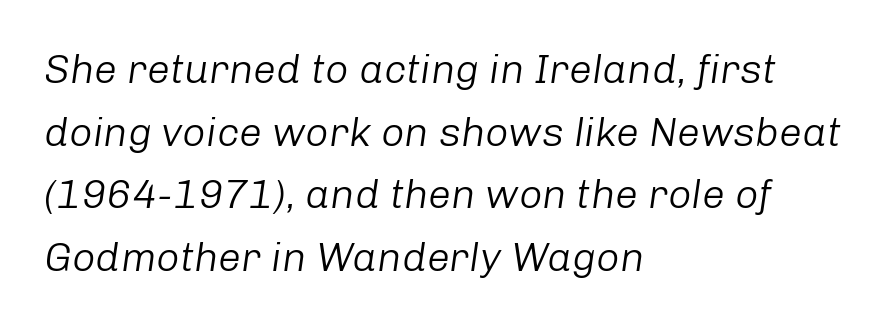
There is no visible air inserted between adjacent glyphs. Decoration check: the copy has no underline. Is the type slanted? Yes — the strokes lean at a clear angle. These lines are rendered in a variable-pitch font. Each stroke keeps to a modest, everyday thickness or less. Notice how the passage keeps a crisp vertical edge on the left only.
